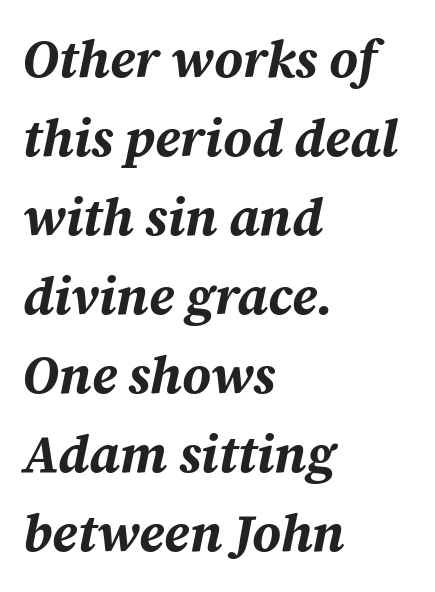
Compared with typical body copy, the letter spacing here is the same. Observe the lean: these are italic letterforms. Each glyph is drawn with heavy, bold strokes. The rendering uses natural spacing where letterforms have individual widths. The string is rendered with underlining switched off.
